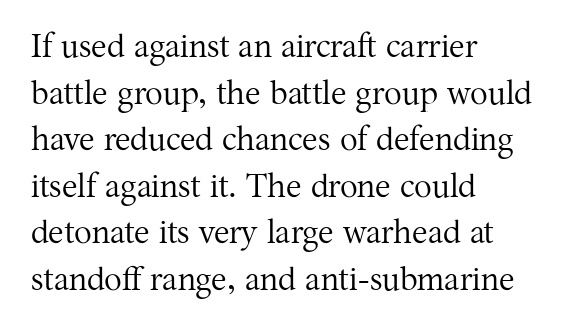
The image shows 33 px regular-weight serif type, upright; set left-aligned, normal line spacing (1.41x), normal letter spacing, not underlined; medium stroke contrast and a medium x-height.
